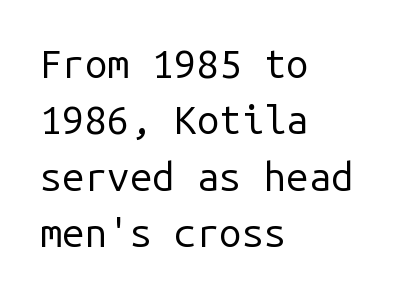
{"serif": "no", "italic": "no", "bold": "no", "weight": "regular", "width": "normal", "stroke_contrast": "low", "x_height": "medium", "monospaced": "yes", "underline": "no", "align": "left", "line_spacing": "normal", "line_spacing_ratio": 1.41, "letter_spacing": "normal", "letter_spacing_em": 0.0, "glyph_px": 40}
